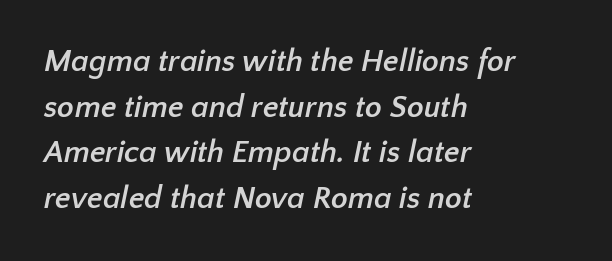
The compositor pushed each line to the left boundary. Varying glyph widths throughout — classic text-font behaviour. Anything drawn beneath the words? Only blank space. Here the glyphs are tracked normally, forming tight word shapes. Heavy-handed strokes throughout: this text is bold. This block has exactly the height ordinary leading produces.
